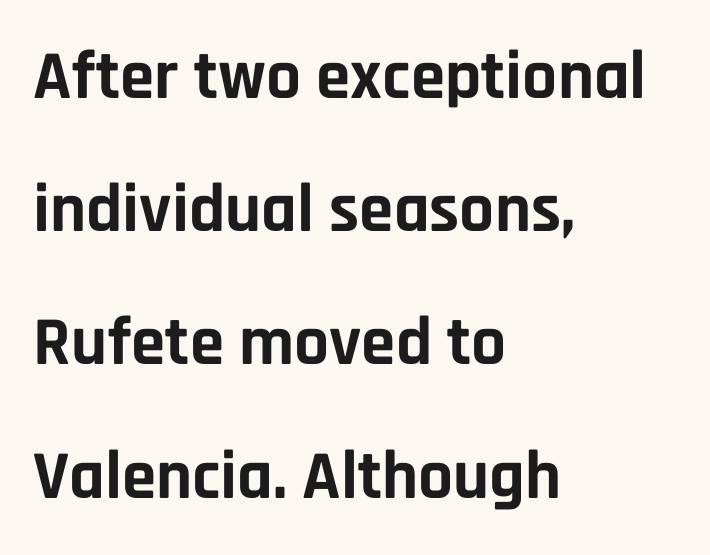
{"serif": "no", "italic": "no", "bold": "yes", "weight": "bold", "width": "normal", "stroke_contrast": "low", "x_height": "large", "monospaced": "no", "underline": "no", "align": "left", "line_spacing": "loose", "line_spacing_ratio": 1.93, "letter_spacing": "normal", "letter_spacing_em": 0.0, "glyph_px": 69}
